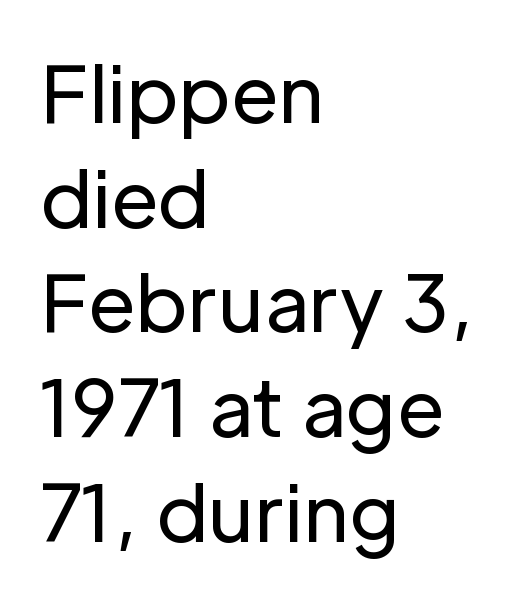
The image shows 77 px regular-weight sans-serif type, upright; set left-aligned, normal line spacing (1.36x), normal letter spacing, not underlined; low stroke contrast and a medium x-height.
